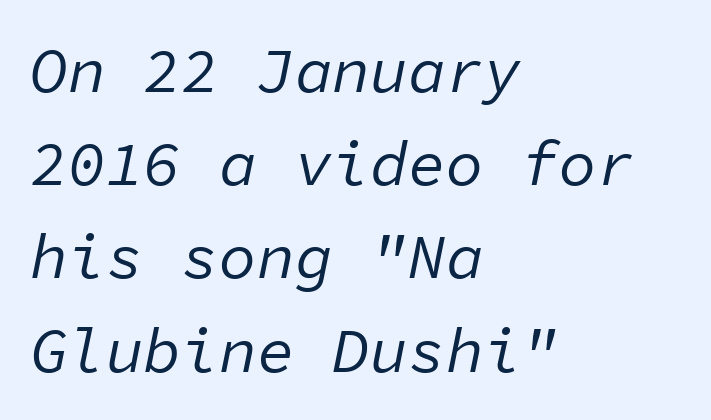
{"italic": "yes", "lean": "right", "slant_degrees": 11, "bold": "no", "weight": "regular", "width": "normal", "stroke_contrast": "low", "x_height": "medium", "monospaced": "yes", "underline": "no", "align": "left", "line_spacing": "normal", "line_spacing_ratio": 1.48, "letter_spacing": "normal", "letter_spacing_em": 0.0, "glyph_px": 63}
